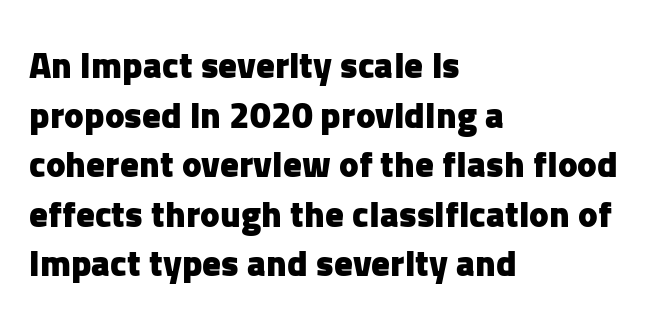
{"serif": "no", "italic": "no", "bold": "yes", "weight": "heavy", "width": "normal", "stroke_contrast": "low", "x_height": "medium", "monospaced": "no", "underline": "no", "align": "left", "line_spacing": "normal", "line_spacing_ratio": 1.34, "letter_spacing": "normal", "letter_spacing_em": 0.0, "glyph_px": 37}
